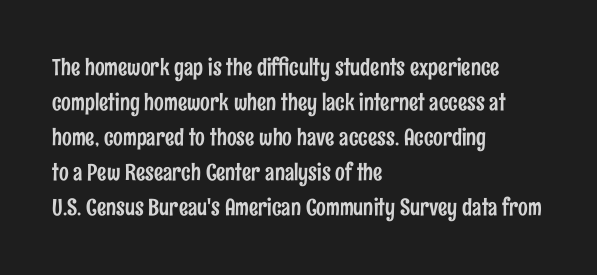
Left-aligned paragraph, ragged on the right. This sample uses an upright cut, with every glyph sitting square on the baseline. Only glyphs here, with clear space below each row. In terms of letterspacing, this is plain default setting. The line-height multiplier appears to be the usual default.
